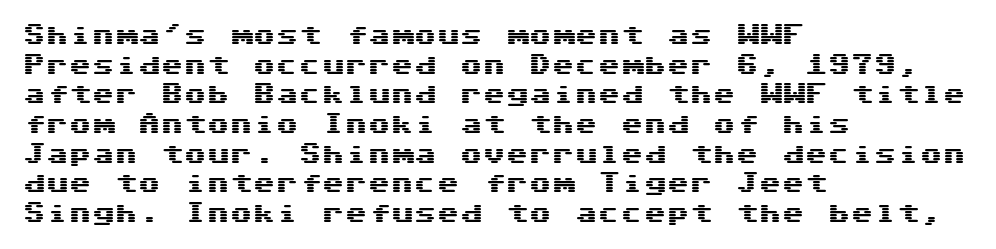
Descenders are the only things crossing below the line. A classic flush-left, rag-right setting is used for this passage. Upright lettering throughout. Quick note: interline space is typical. Letter spacing: default.
